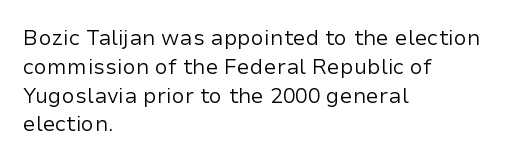
Each new line begins a customary step beneath the previous one. Stems here are at most as thick as an everyday book face. Words appear dense and cohesive because spacing is normal. Descenders hang freely into open space. The axis of the letterforms is exactly vertical.
